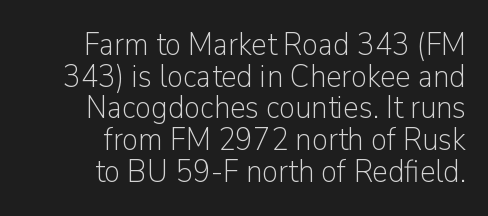
The image shows 32 px light sans-serif type, upright; set right-aligned, tight line spacing (0.99x), normal letter spacing, not underlined; low stroke contrast and a medium x-height.
